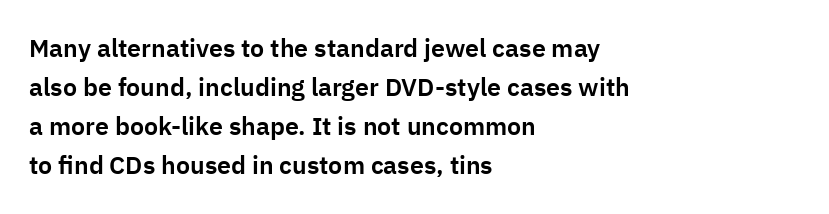
The image shows 25 px text type, upright; set left-aligned, normal line spacing (1.56x), normal letter spacing, not underlined.
